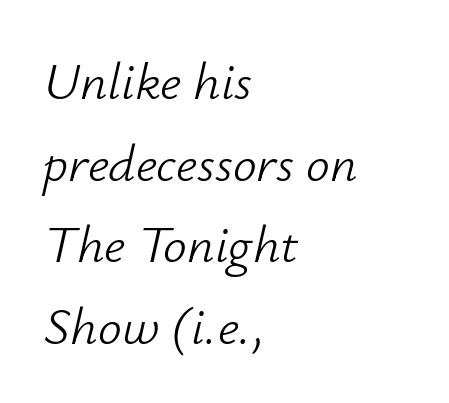
Between one letter and the next there's only the usual sliver of space. The string is rendered with underlining switched off. The leading is moderate, giving the passage an even texture. A classic flush-left, rag-right setting is used for this passage. Posture: slanted. Varying glyph widths throughout — classic text-font behaviour.
